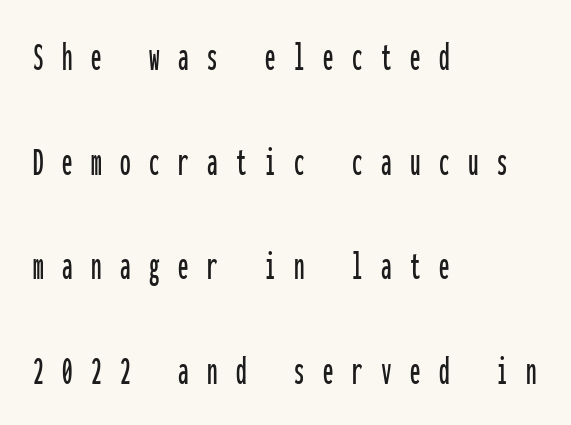
{"serif": "no", "italic": "no", "width": "condensed", "stroke_contrast": "low", "x_height": "medium", "monospaced": "yes", "underline": "no", "align": "left", "line_spacing": "loose", "line_spacing_ratio": 2.49, "letter_spacing": "wide", "letter_spacing_em": 0.44, "glyph_px": 42}
